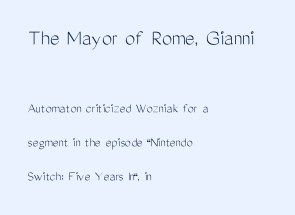
{"italic": "no", "bold": "no", "underline": "no", "align": "left", "line_spacing": "loose", "line_spacing_ratio": 2.43, "letter_spacing": "normal", "letter_spacing_em": 0.0, "larger_block": "first", "size_ratio": 1.64, "glyph_px": 23}
